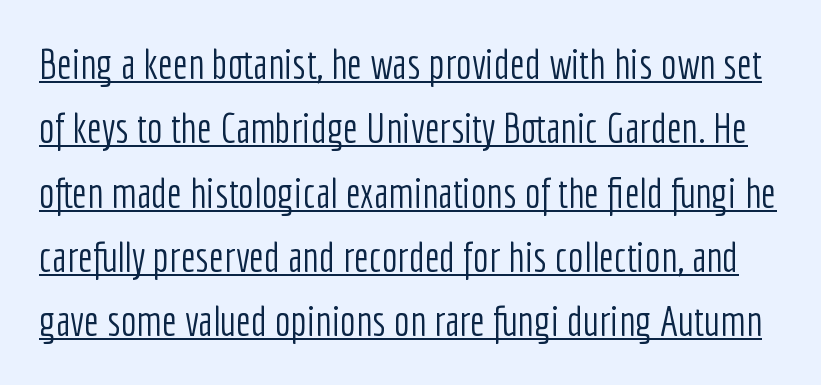
The image shows 42 px light, condensed sans-serif type, upright; set normal line spacing (1.53x), normal letter spacing, underlined; low stroke contrast and a medium x-height.
